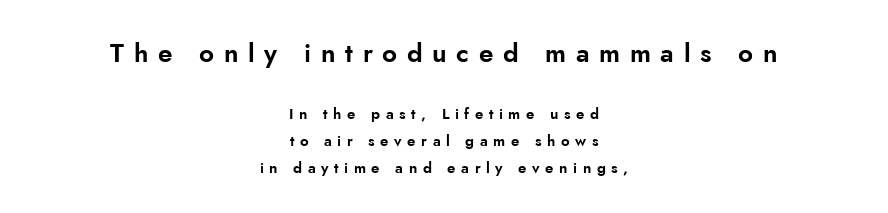
{"italic": "no", "underline": "no", "align": "center", "line_spacing_ratio": 1.8, "letter_spacing": "wide", "letter_spacing_em": 0.37, "larger_block": "first", "size_ratio": 1.73, "glyph_px": 26}
